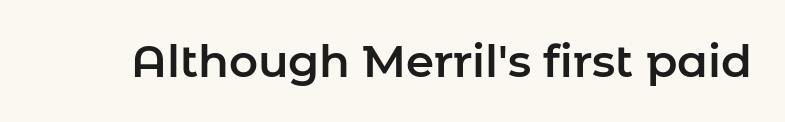
The image shows 45 px sans-serif type, upright; set normal letter spacing, not underlined; low stroke contrast and a medium x-height.
